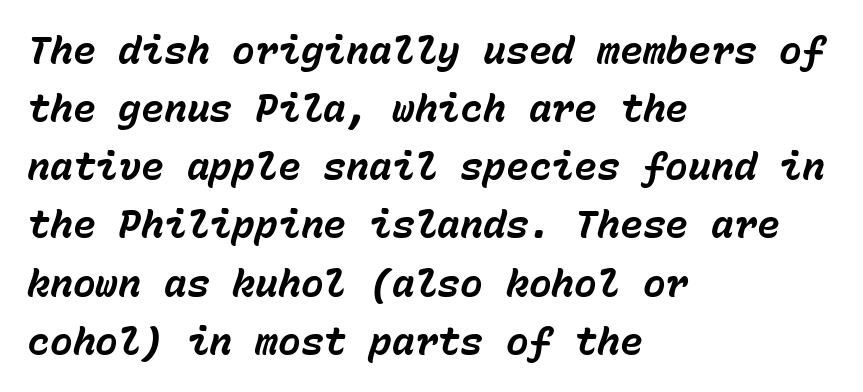
The image shows 38 px bold type, italic (leaning right), monospaced; set left-aligned, normal line spacing (1.53x), normal letter spacing, not underlined; low stroke contrast and a medium x-height.
